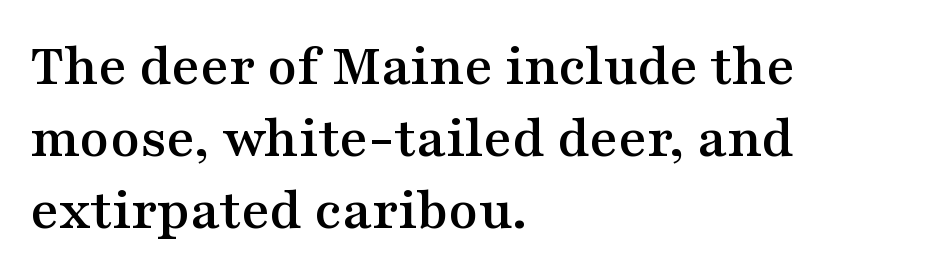
Q: Is the text italic (slanted)? A: No, it is upright.
Q: Is the typeface a serif or a sans-serif typeface? A: Serif.
Q: Is the text underlined? A: No.
Q: How is the paragraph aligned? A: Left-aligned.
Q: Is the spacing between letters normal or unusually wide? A: Normal.
Q: Width (condensed, normal, or wide)? A: Wide.
Q: Stroke contrast? A: Medium.
Q: x-height? A: Medium.
Q: Monospaced? A: No.
